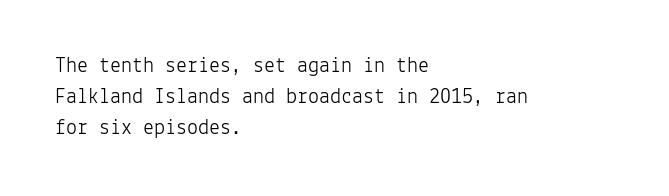
Q: Is the text bold? A: No.
Q: Is the text italic (slanted)? A: No, it is upright.
Q: Is the text underlined? A: No.
Q: How is the paragraph aligned? A: Left-aligned.
Q: Is the spacing between letters normal or unusually wide? A: Normal.
Q: Is the spacing between lines tight, normal or loose? A: Normal.
